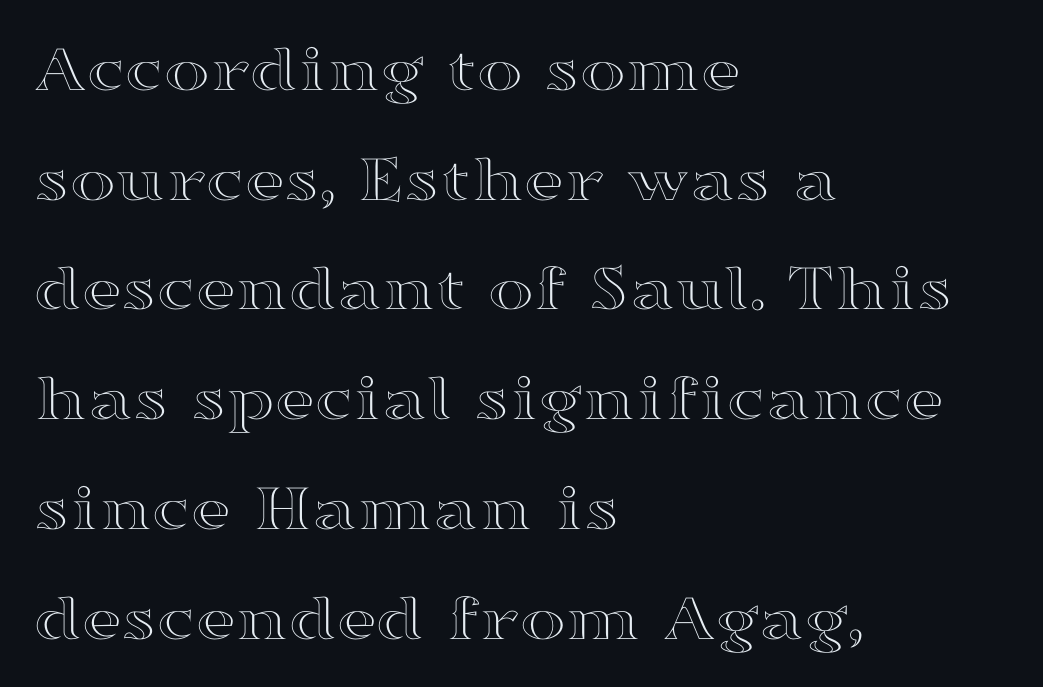
{"italic": "no", "width": "wide", "x_height": "medium", "monospaced": "no", "underline": "no", "align": "left", "line_spacing": "normal", "line_spacing_ratio": 1.59, "letter_spacing": "normal", "letter_spacing_em": 0.0, "glyph_px": 69}
